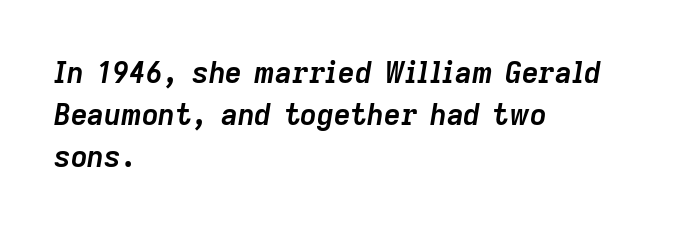
Yep, that's italic — everything's leaning. Line starts are locked; line ends wander. One glance says typical: line gaps are just what's usual. This is heavy type, rendered in bold. The passage shown has conventional tracking throughout.
